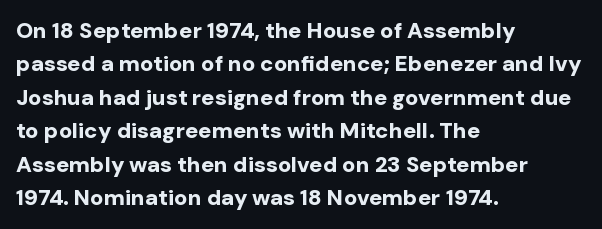
The strip under each line holds only bare page. Between one letter and the next there's only the usual sliver of space. Is there any slant? The stems are plumb. Plenty of ink on the page — the face is bold. Leading matches the norm, producing a regular column.
